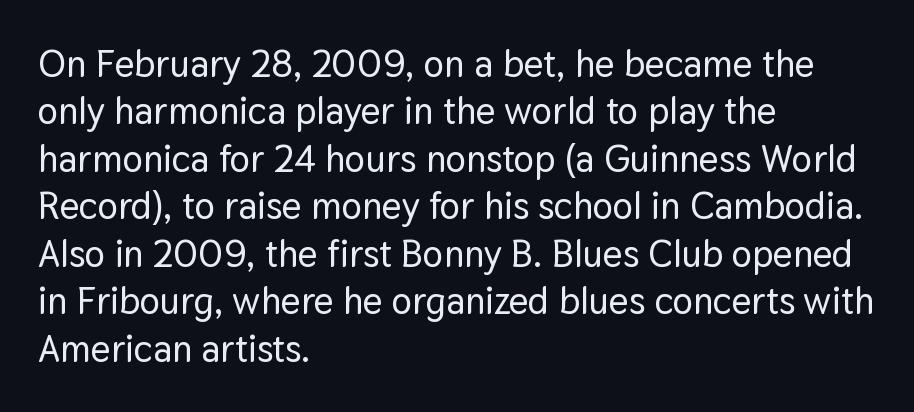
{"serif": "no", "italic": "no", "width": "normal", "stroke_contrast": "low", "x_height": "medium", "monospaced": "no", "underline": "no", "align": "left", "line_spacing": "normal", "line_spacing_ratio": 1.25, "letter_spacing": "normal", "letter_spacing_em": 0.0, "glyph_px": 38}
